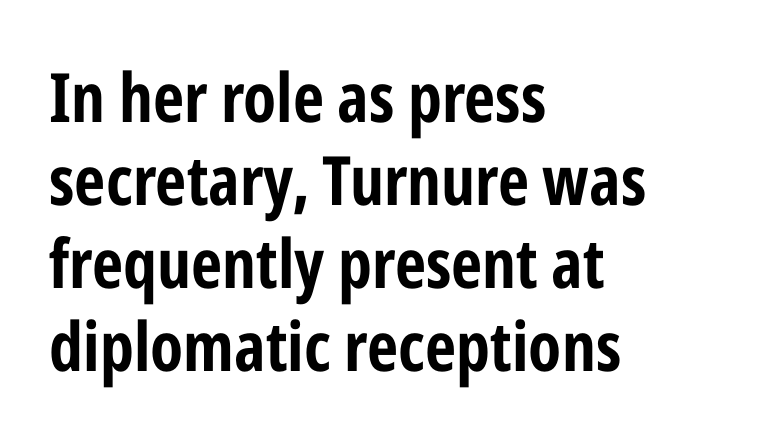
Nope, no serifs anywhere on these letters. Proportional: the letters do not fall into vertical columns. Line beginnings align vertically; line endings do not. Only glyphs here, with clear space below each row. Italic? Not at all — the glyphs are vertical.
